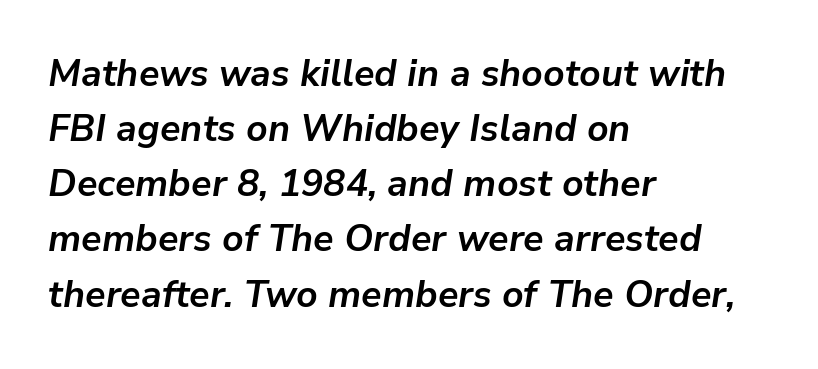
The image shows 37 px bold type, italic (leaning right); set left-aligned, normal line spacing (1.49x), normal letter spacing, not underlined; low stroke contrast and a medium x-height.
